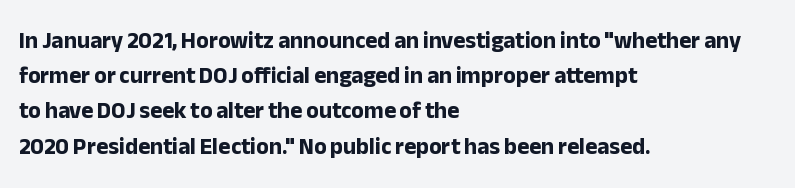
Each new line begins a customary step beneath the previous one. This rendering leaves character spacing at its baseline value. The lettering stays uniformly vertical, giving the passage a roman look. This rendering features lettering with no underline. A student would call this left alignment; a typographer would say flush left, rag right. Is the type bold? Yes — the strokes are clearly thick and heavy.
